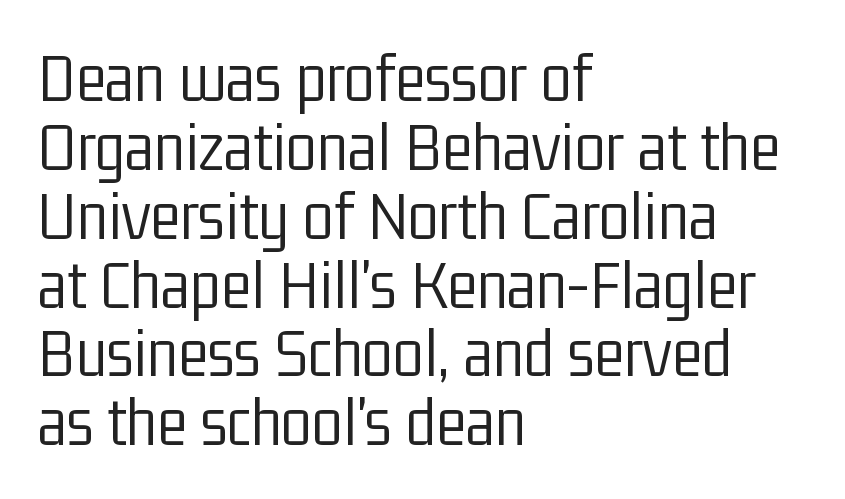
The strokes are not fattened; the text isn't bold. Spacing verdict: proportional, widths tailored to each character. Lines of text with bare space underneath. Each line starts at the same left margin while the right side varies. Rendered with straight, roman letterforms. Students, observe: this is what under-led, compact text looks like.
